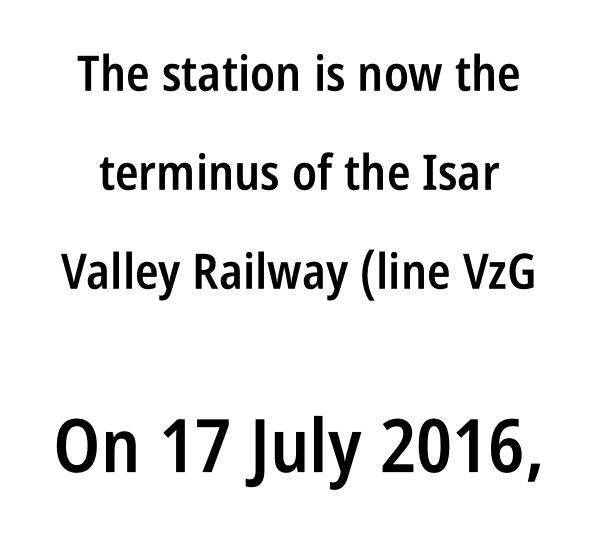
Horizontal bands of white between lines are thick stripes. Is there any slant? The stems are plumb. Notice the strokes are somewhat thickened but not fully heavy: this is a semibold. Character widths vary here, with narrow letters taking less room than wide ones. You get the small type first, then a jump to larger type. The glyphs in this specimen are sans serif.
